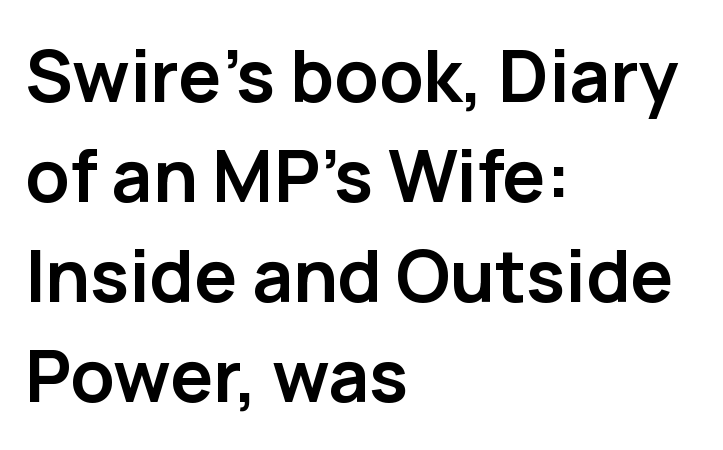
Q: Is the text bold? A: Yes.
Q: Is the text italic (slanted)? A: No, it is upright.
Q: Is the typeface a serif or a sans-serif typeface? A: Sans-serif.
Q: Is the text underlined? A: No.
Q: How is the paragraph aligned? A: Left-aligned.
Q: Is the spacing between letters normal or unusually wide? A: Normal.
Q: Is the spacing between lines tight, normal or loose? A: Normal.
Q: Width (condensed, normal, or wide)? A: Normal.
Q: Stroke contrast? A: Low.
Q: x-height? A: Medium.
Q: Monospaced? A: No.
